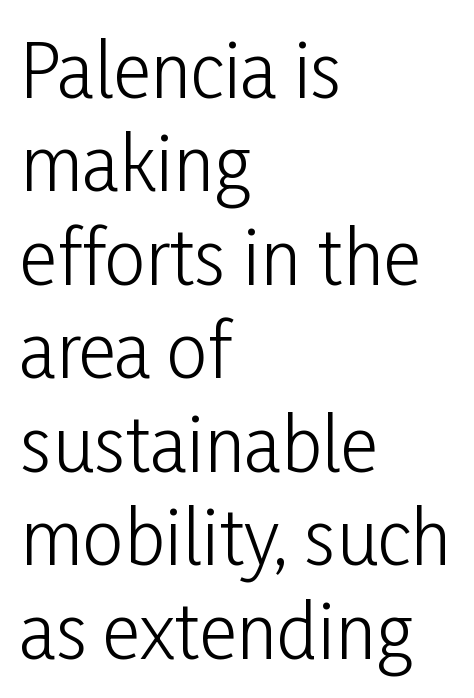
Bare-footed words on every line. Stems and bowls with no extra thickness — not bold. Is this a fixed-width face? No — the glyphs have proportional, varying widths. Compared with a centered layout, this one pins lines to the left instead. You can tell it's not italic because the verticals are truly vertical.
